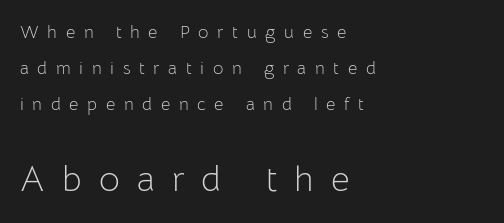
{"serif": "no", "italic": "no", "bold": "no", "weight": "light", "width": "normal", "stroke_contrast": "low", "x_height": "medium", "monospaced": "no", "underline": "no", "align": "left", "line_spacing": "loose", "line_spacing_ratio": 1.99, "letter_spacing": "wide", "letter_spacing_em": 0.48, "larger_block": "second", "size_ratio": 2.0, "glyph_px": 36}
